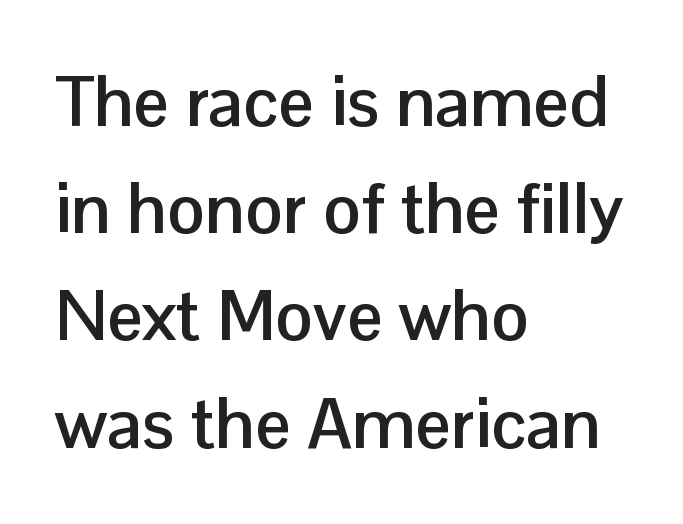
Underline: absent. The type is set solid horizontally, with unmodified tracking. Typesetter's note: full bold, strokes at maximum text heaviness. Alignment: flush left. Quick note: not italic, upright.
